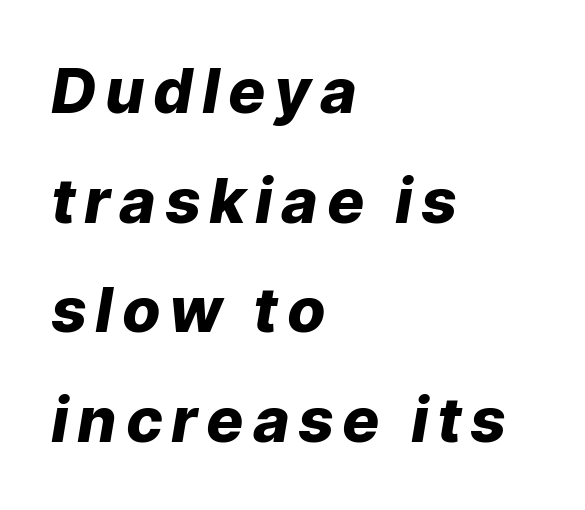
Q: Is the text bold? A: Yes.
Q: Is the text italic (slanted)? A: Yes, it leans right by about 9 degrees.
Q: Is the text underlined? A: No.
Q: How is the paragraph aligned? A: Left-aligned.
Q: Width (condensed, normal, or wide)? A: Normal.
Q: Stroke contrast? A: Low.
Q: x-height? A: Medium.
Q: Monospaced? A: No.
